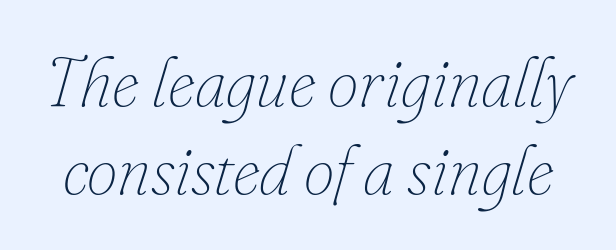
The image shows 69 px thin type, italic (leaning right); set normal line spacing (1.27x), normal letter spacing, not underlined; low stroke contrast and a small x-height.
